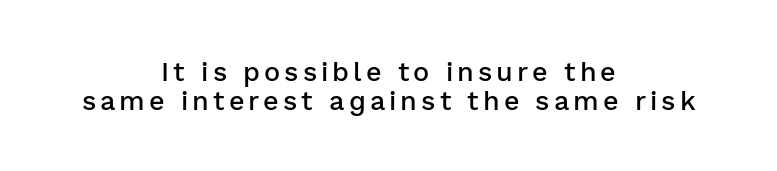
Q: Is the text bold? A: Semi-bold.
Q: Is the text italic (slanted)? A: No, it is upright.
Q: Is the text underlined? A: No.
Q: How is the paragraph aligned? A: Centered.
Q: Is the spacing between lines tight, normal or loose? A: Tight.
